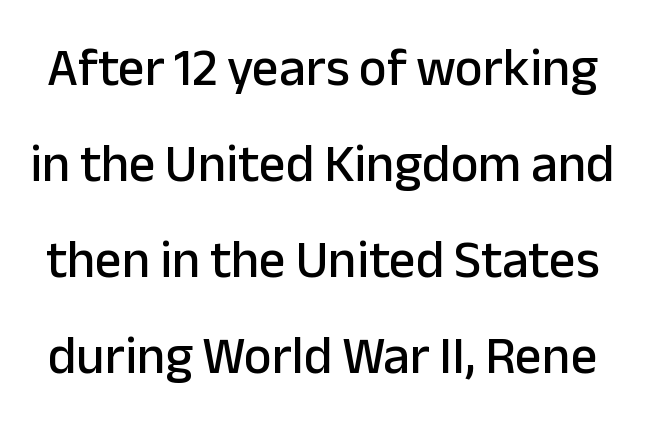
The image shows 53 px sans-serif type, upright; set line spacing 1.81x, normal letter spacing, not underlined; low stroke contrast and a medium x-height.
